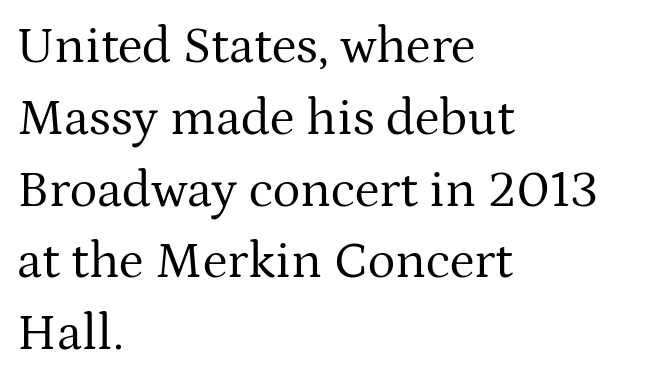
Observe the serifs anchoring each vertical stroke in this sample. What's the leading like? Ordinary, nothing unusual. Spacing verdict: proportional, widths tailored to each character. Unmarked baselines from the first word to the last. All the whitespace from short lines collects on the right.
